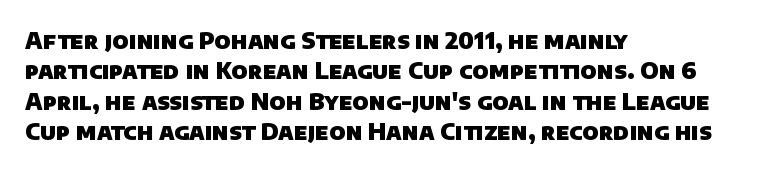
The image shows 23 px bold type; set left-aligned, normal line spacing (1.32x), normal letter spacing, not underlined.
